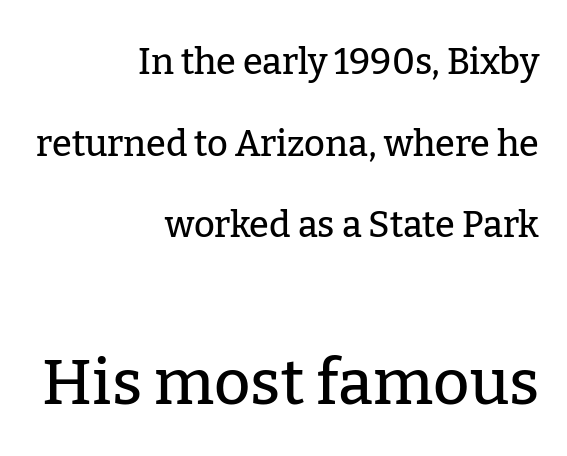
{"serif": "yes", "italic": "no", "width": "normal", "stroke_contrast": "low", "x_height": "medium", "monospaced": "no", "underline": "no", "align": "right", "line_spacing": "loose", "line_spacing_ratio": 2.27, "letter_spacing": "normal", "letter_spacing_em": 0.0, "larger_block": "second", "size_ratio": 1.75, "glyph_px": 63}
